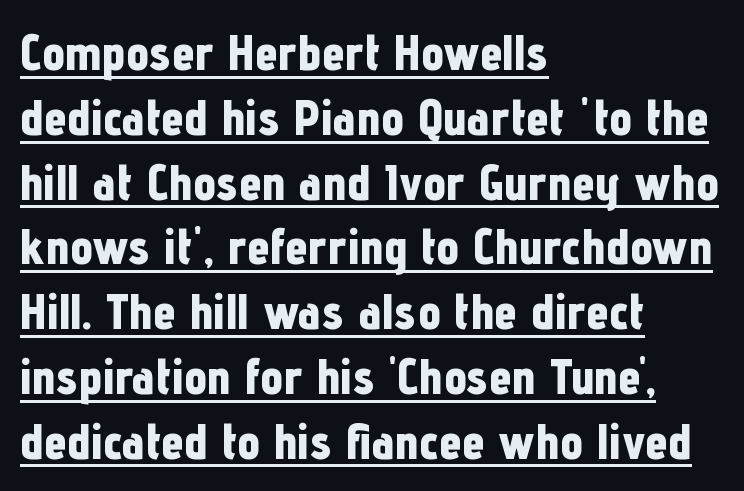
{"serif": "no", "italic": "no", "bold": "yes", "weight": "bold", "width": "condensed", "stroke_contrast": "low", "x_height": "medium", "monospaced": "no", "underline": "yes", "align": "left", "line_spacing": "normal", "line_spacing_ratio": 1.27, "letter_spacing": "normal", "letter_spacing_em": 0.0, "glyph_px": 51}
